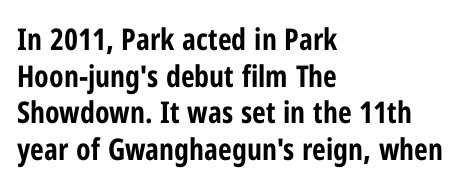
The image shows 30 px bold, condensed sans-serif type, upright; set left-aligned, line spacing 1.22x, normal letter spacing, not underlined; low stroke contrast and a medium x-height.
